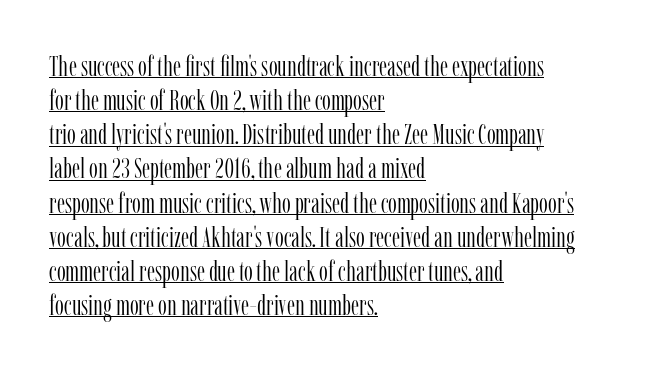
The lines in this sample share a left origin and differ only in where they stop. This sample uses plain, unmodified letter spacing. Each letter's strokes conclude with small projecting serifs. This is roman type, the default non-slanted kind.
